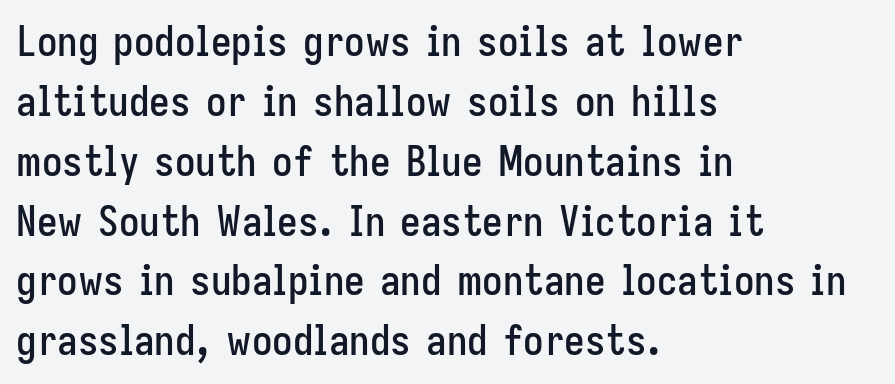
The image shows 41 px condensed sans-serif type, upright; set left-aligned, normal line spacing (1.46x), normal letter spacing, not underlined; low stroke contrast and a medium x-height.
